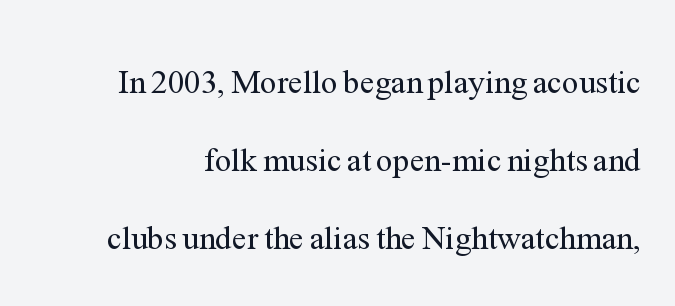
Q: Is the text bold? A: No.
Q: Is the text italic (slanted)? A: No, it is upright.
Q: Is the typeface a serif or a sans-serif typeface? A: Serif.
Q: Is the text underlined? A: No.
Q: Is the spacing between letters normal or unusually wide? A: Normal.
Q: Is the spacing between lines tight, normal or loose? A: Loose.
Q: Width (condensed, normal, or wide)? A: Normal.
Q: Stroke contrast? A: Medium.
Q: x-height? A: Medium.
Q: Monospaced? A: No.
